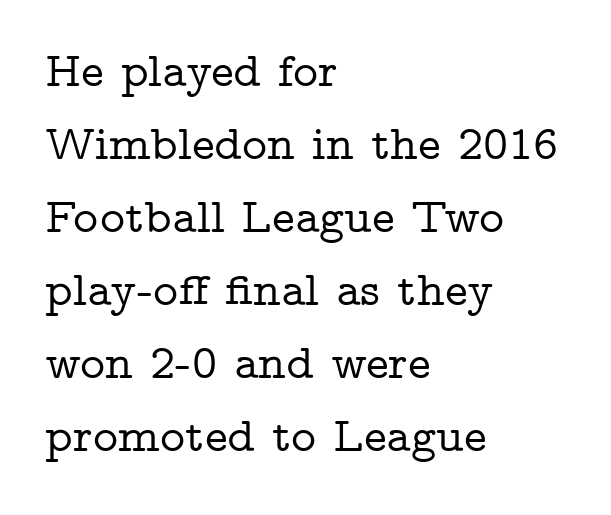
{"serif": "yes", "italic": "no", "width": "wide", "stroke_contrast": "low", "x_height": "medium", "monospaced": "no", "underline": "no", "align": "left", "line_spacing": "normal", "line_spacing_ratio": 1.52, "letter_spacing": "normal", "letter_spacing_em": 0.0, "glyph_px": 48}
